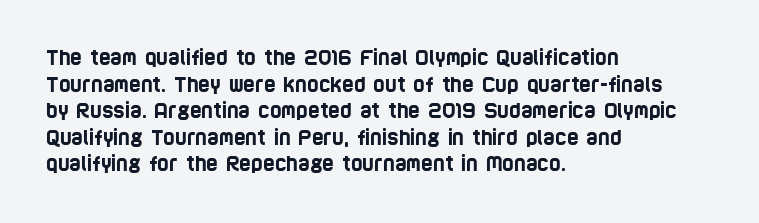
Unmarked baselines from the first word to the last. Line starts are locked; line ends wander. The line texture is even and compact thanks to regular tracking. The block of text has a typical density, with ordinary space between rows.
